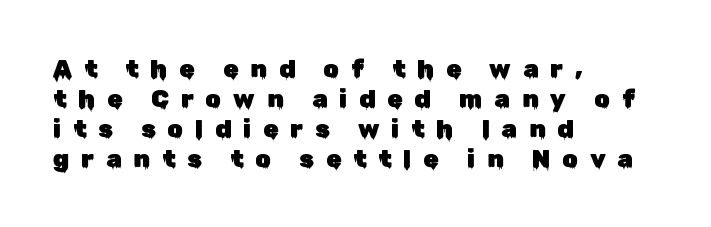
Anything drawn beneath the words? Only blank space. A typesetter would call this heavily tracked-out type. Typeset ragged right — the left edge is the straight one. The letters stand straight up with perfectly vertical stems.
